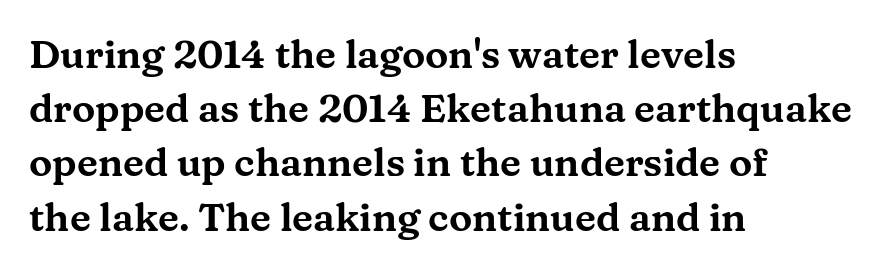
Q: Is the text italic (slanted)? A: No, it is upright.
Q: Is the typeface a serif or a sans-serif typeface? A: Serif.
Q: Is the text underlined? A: No.
Q: How is the paragraph aligned? A: Left-aligned.
Q: Is the spacing between letters normal or unusually wide? A: Normal.
Q: Is the spacing between lines tight, normal or loose? A: Normal.
Q: Width (condensed, normal, or wide)? A: Wide.
Q: Stroke contrast? A: Medium.
Q: x-height? A: Medium.
Q: Monospaced? A: No.
